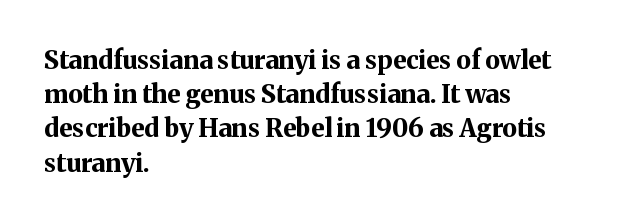
The image shows 25 px bold type, upright; set left-aligned, normal line spacing (1.37x), normal letter spacing, not underlined.
